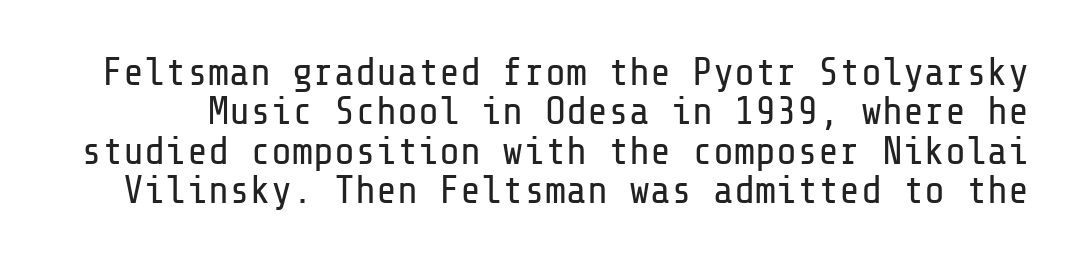
Q: Is the text bold? A: No.
Q: Is the text italic (slanted)? A: No, it is upright.
Q: Is the typeface a serif or a sans-serif typeface? A: Sans-serif.
Q: Is the text underlined? A: No.
Q: Is the spacing between letters normal or unusually wide? A: Normal.
Q: Is the spacing between lines tight, normal or loose? A: Tight.
Q: Width (condensed, normal, or wide)? A: Normal.
Q: Stroke contrast? A: Low.
Q: x-height? A: Medium.
